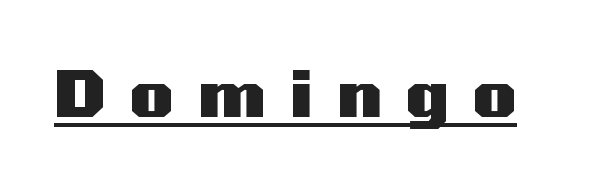
Q: Is the text bold? A: Yes.
Q: Is the text italic (slanted)? A: No, it is upright.
Q: Is the typeface a serif or a sans-serif typeface? A: Sans-serif.
Q: Is the text underlined? A: Yes.
Q: Is the spacing between letters normal or unusually wide? A: Unusually wide.
Q: Width (condensed, normal, or wide)? A: Wide.
Q: Stroke contrast? A: Medium.
Q: x-height? A: Medium.
Q: Monospaced? A: No.
